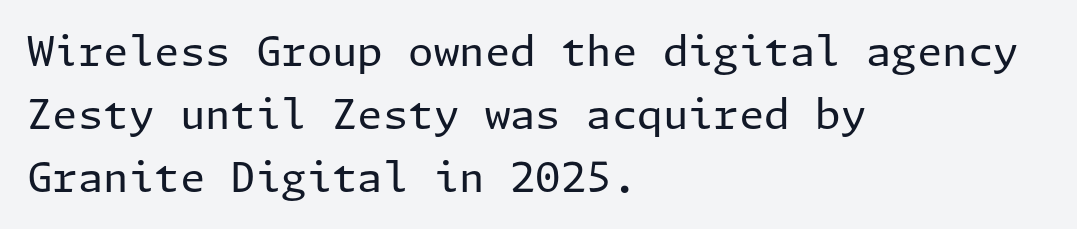
{"serif": "no", "italic": "no", "bold": "no", "weight": "regular", "width": "normal", "stroke_contrast": "low", "x_height": "medium", "underline": "no", "align": "left", "line_spacing": "normal", "line_spacing_ratio": 1.54, "letter_spacing": "normal", "letter_spacing_em": 0.0, "glyph_px": 41}
